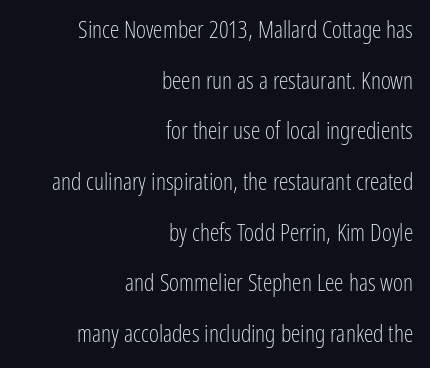
The image shows 24 px text type, upright; set right-aligned, loose line spacing (2.11x), normal letter spacing, not underlined.
